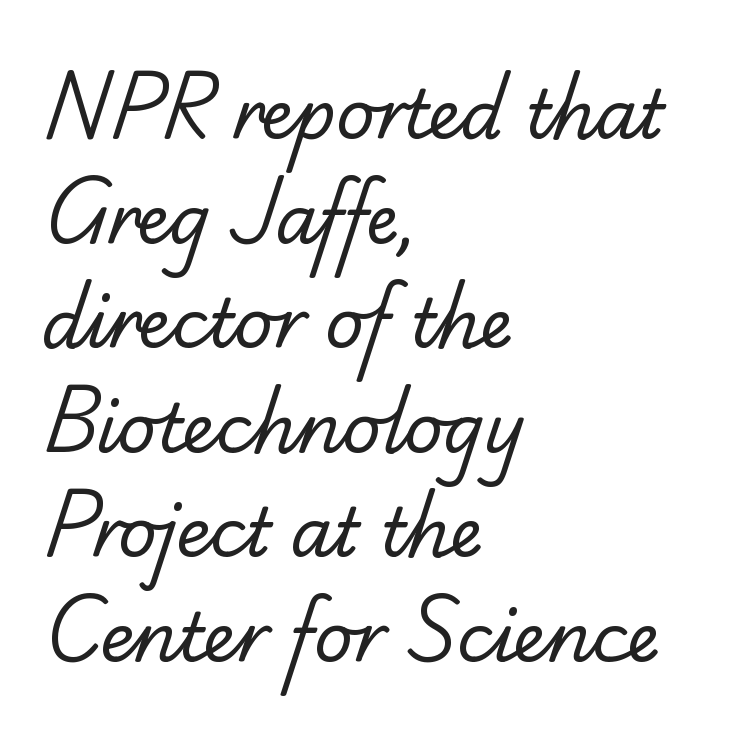
The image shows 67 px regular-weight serif type; set left-aligned, normal line spacing (1.56x), normal letter spacing, not underlined; low stroke contrast and a small x-height.
